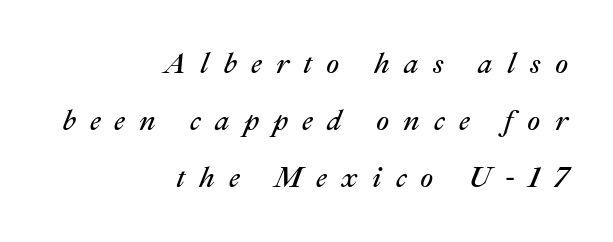
The image shows 29 px regular-weight type, italic (leaning right); set right-aligned, loose line spacing (1.97x), unusually wide letter spacing (+0.49 em), not underlined; medium stroke contrast and a medium x-height.
